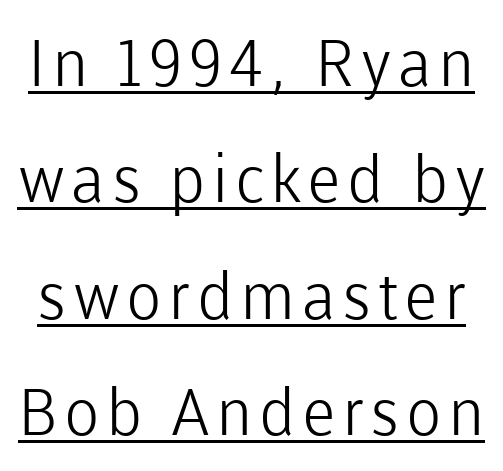
{"serif": "no", "italic": "no", "bold": "no", "weight": "light", "width": "normal", "stroke_contrast": "low", "x_height": "medium", "monospaced": "no", "underline": "yes", "line_spacing_ratio": 1.79, "glyph_px": 65}
